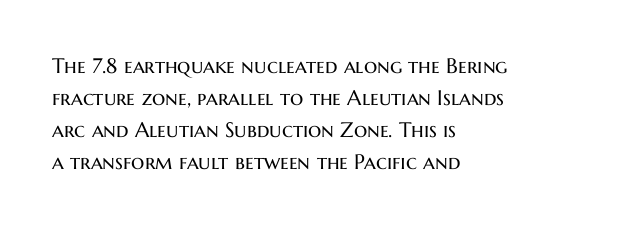
Is the block centered? No — it sits flush against the left margin. Honestly, the row spacing looks completely unremarkable. Check under the words: just untouched page. Ascenders rise straight up at ninety degrees. Nobody touched the tracking dial on this one.
